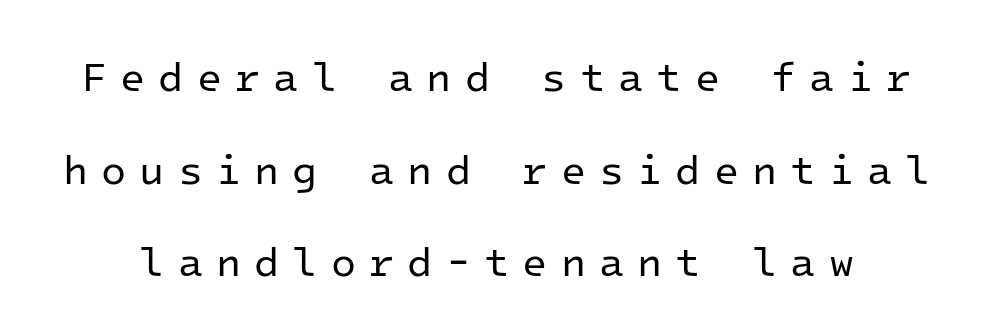
The image shows 41 px regular-weight sans-serif type, upright, monospaced; set loose line spacing (2.26x), unusually wide letter spacing (+0.32 em), not underlined; low stroke contrast and a medium x-height.
